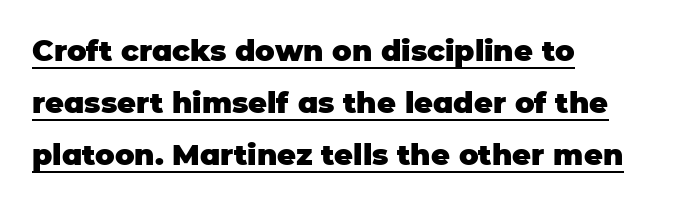
The image shows 29 px heavy sans-serif type, upright; set left-aligned, line spacing 1.8x, normal letter spacing, underlined; low stroke contrast and a large x-height.
